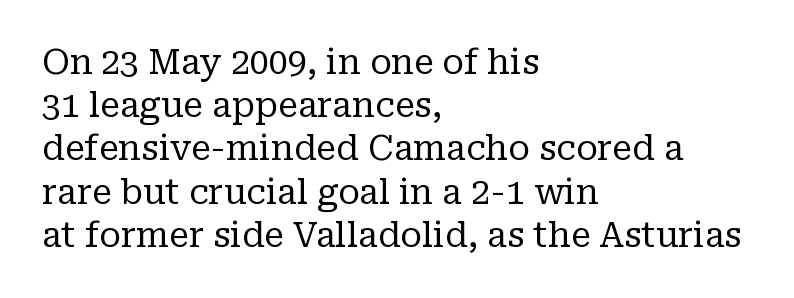
{"serif": "yes", "italic": "no", "bold": "no", "weight": "regular", "width": "normal", "stroke_contrast": "low", "x_height": "medium", "monospaced": "no", "underline": "no", "align": "left", "line_spacing": "normal", "line_spacing_ratio": 1.27, "letter_spacing": "normal", "letter_spacing_em": 0.0, "glyph_px": 34}
